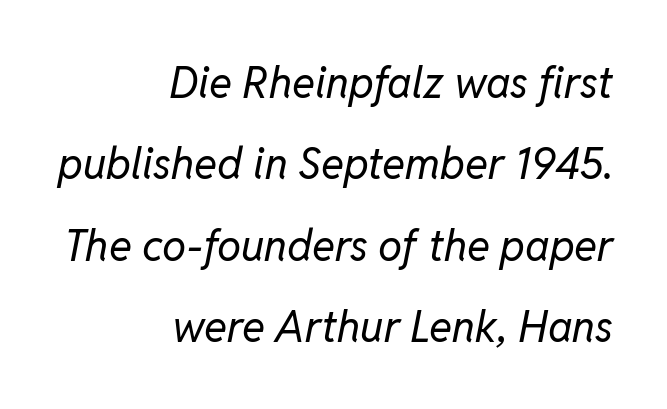
Q: Is the text bold? A: No.
Q: Is the text italic (slanted)? A: Yes, it leans right by about 11 degrees.
Q: Is the text underlined? A: No.
Q: How is the paragraph aligned? A: Right-aligned.
Q: Is the spacing between letters normal or unusually wide? A: Normal.
Q: Width (condensed, normal, or wide)? A: Normal.
Q: Stroke contrast? A: Low.
Q: x-height? A: Medium.
Q: Monospaced? A: No.
